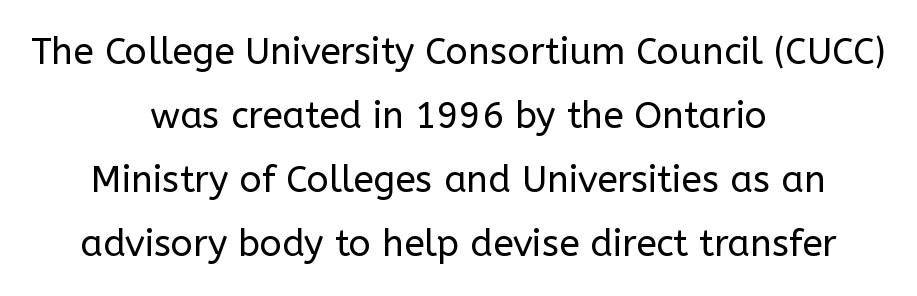
{"serif": "no", "italic": "no", "bold": "no", "weight": "regular", "width": "normal", "stroke_contrast": "low", "x_height": "medium", "monospaced": "no", "underline": "no", "align": "center", "line_spacing_ratio": 1.73, "letter_spacing": "normal", "letter_spacing_em": 0.0, "glyph_px": 37}
